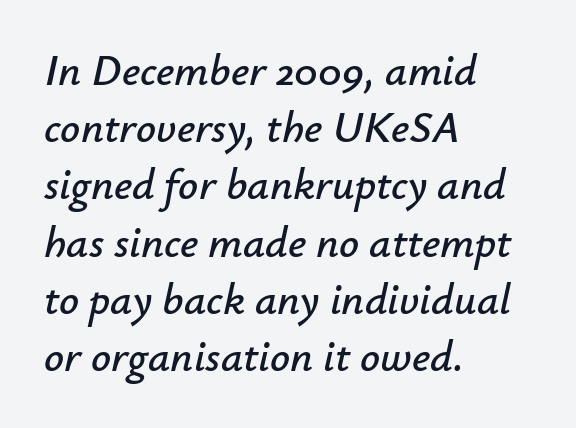
{"italic": "yes", "lean": "right", "slant_degrees": 12, "width": "normal", "stroke_contrast": "low", "x_height": "small", "monospaced": "no", "underline": "no", "align": "left", "line_spacing": "normal", "line_spacing_ratio": 1.3, "letter_spacing": "normal", "letter_spacing_em": 0.0, "glyph_px": 44}
